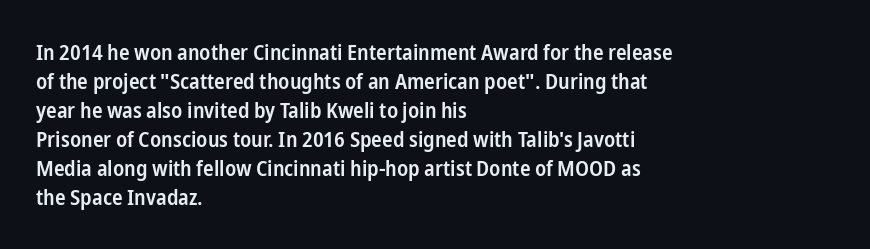
{"italic": "no", "bold": "semi", "underline": "no", "align": "left", "line_spacing": "normal", "line_spacing_ratio": 1.32, "letter_spacing": "normal", "letter_spacing_em": 0.0, "glyph_px": 22}
